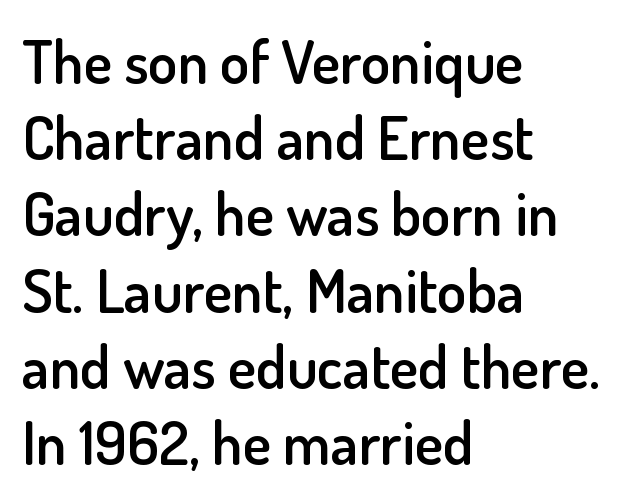
{"serif": "no", "italic": "no", "bold": "semi", "weight": "semibold", "width": "normal", "stroke_contrast": "low", "x_height": "small", "monospaced": "no", "underline": "no", "align": "left", "line_spacing": "normal", "line_spacing_ratio": 1.27, "letter_spacing": "normal", "letter_spacing_em": 0.0, "glyph_px": 60}
